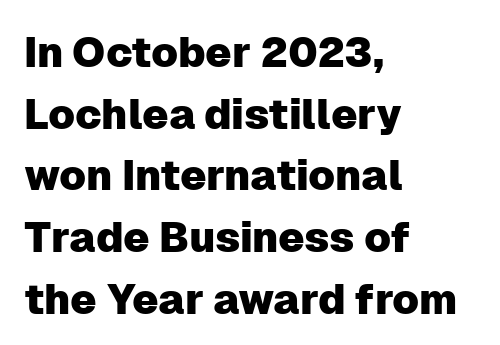
The image shows 42 px sans-serif type, upright; set left-aligned, normal line spacing (1.47x), normal letter spacing, not underlined; low stroke contrast and a medium x-height.
